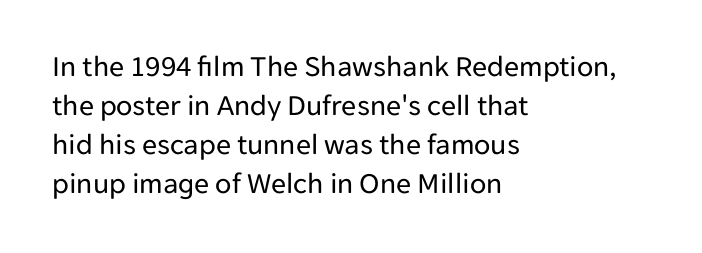
Q: Is the text bold? A: No.
Q: Is the text italic (slanted)? A: No, it is upright.
Q: Is the typeface a serif or a sans-serif typeface? A: Sans-serif.
Q: Is the text underlined? A: No.
Q: How is the paragraph aligned? A: Left-aligned.
Q: Is the spacing between letters normal or unusually wide? A: Normal.
Q: Is the spacing between lines tight, normal or loose? A: Normal.
Q: Width (condensed, normal, or wide)? A: Normal.
Q: Stroke contrast? A: Low.
Q: x-height? A: Medium.
Q: Monospaced? A: No.
